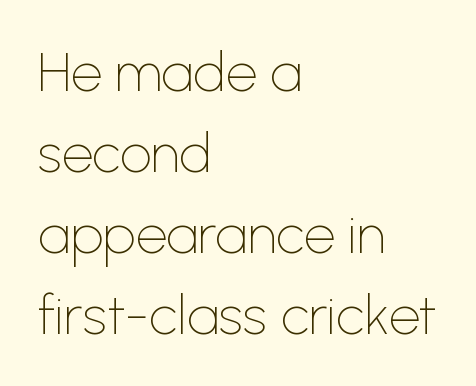
The rendering uses natural spacing where letterforms have individual widths. One glance says typical: line gaps are just what's usual. The face used here is rendered with its standard letterfit. Bold? No — there's no thickening of the strokes.
